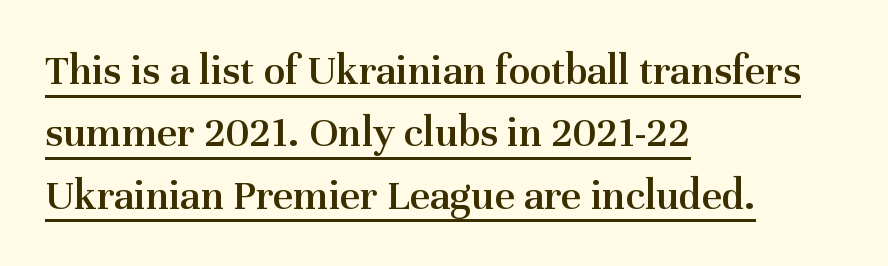
The image shows 44 px semibold serif type, upright; set left-aligned, normal line spacing (1.42x), normal letter spacing, underlined; medium stroke contrast and a medium x-height.
